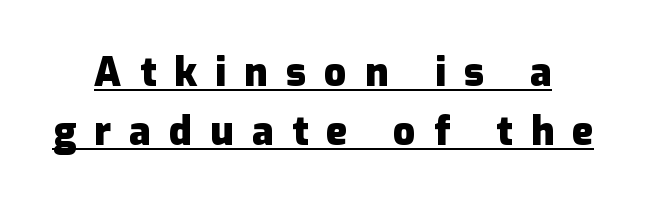
{"serif": "no", "italic": "no", "bold": "yes", "weight": "heavy", "width": "normal", "stroke_contrast": "low", "x_height": "medium", "monospaced": "no", "underline": "yes", "line_spacing": "normal", "line_spacing_ratio": 1.51, "letter_spacing": "wide", "letter_spacing_em": 0.47, "glyph_px": 39}
